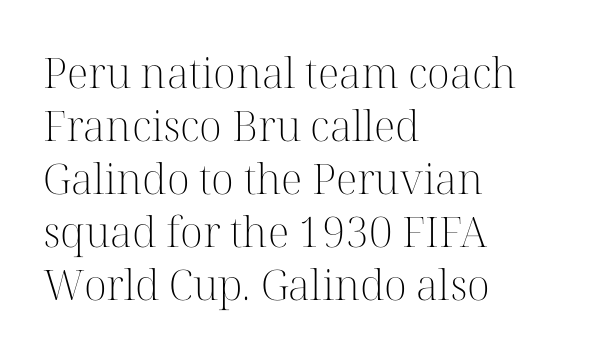
Q: Is the text bold? A: No.
Q: Is the text italic (slanted)? A: No, it is upright.
Q: Is the typeface a serif or a sans-serif typeface? A: Serif.
Q: Is the text underlined? A: No.
Q: How is the paragraph aligned? A: Left-aligned.
Q: Is the spacing between letters normal or unusually wide? A: Normal.
Q: Is the spacing between lines tight, normal or loose? A: Normal.
Q: Width (condensed, normal, or wide)? A: Normal.
Q: Stroke contrast? A: High.
Q: x-height? A: Medium.
Q: Monospaced? A: No.
